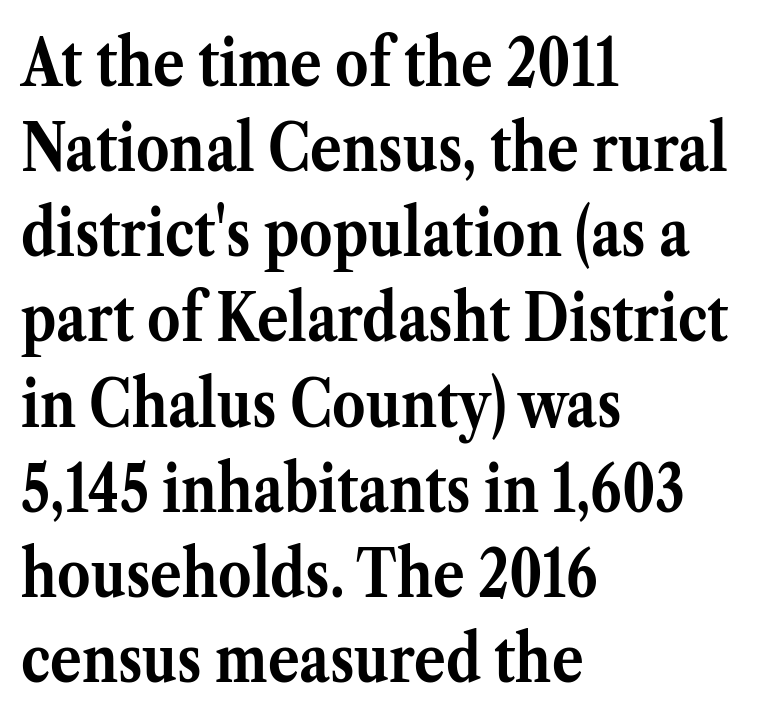
The image shows 66 px semibold serif type, upright; set left-aligned, normal line spacing (1.29x), normal letter spacing, not underlined; medium stroke contrast and a medium x-height.
